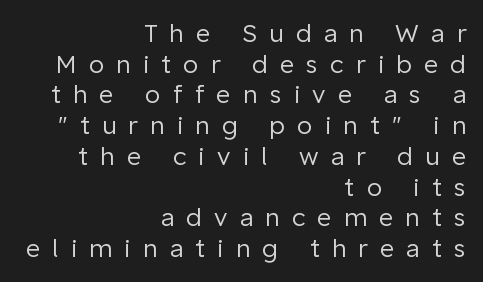
The image shows 25 px text type, upright; set right-aligned, line spacing 1.23x, unusually wide letter spacing (+0.49 em), not underlined.
